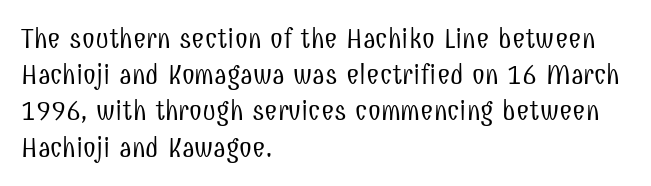
The image shows 29 px light, condensed sans-serif type, upright; set left-aligned, normal line spacing (1.25x), normal letter spacing, not underlined; low stroke contrast and a medium x-height.
